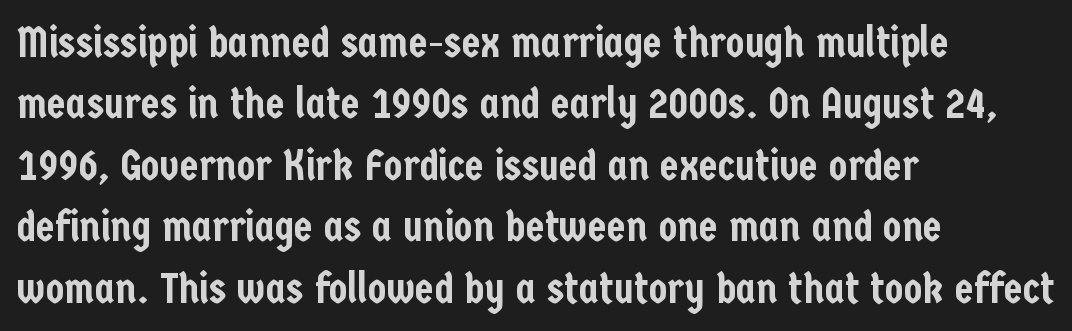
The image shows 43 px condensed sans-serif type, upright; set left-aligned, normal line spacing (1.43x), normal letter spacing, not underlined; low stroke contrast and a medium x-height.
